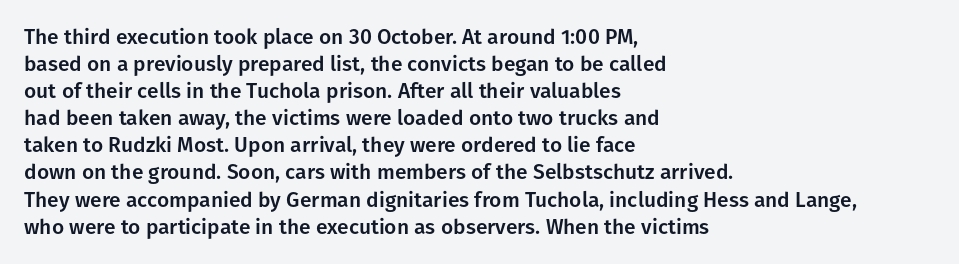
The image shows 21 px text type, upright; set left-aligned, normal line spacing (1.29x), normal letter spacing, not underlined.
